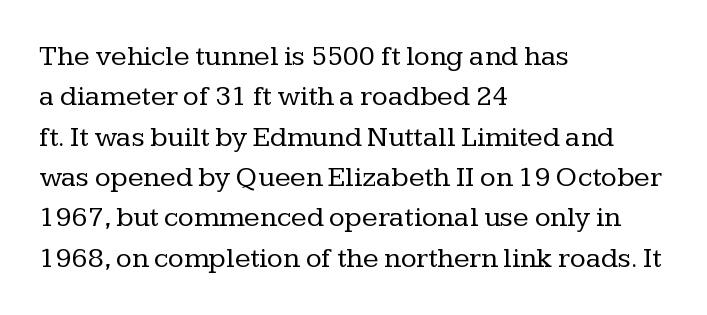
Q: Is the text bold? A: No.
Q: Is the text italic (slanted)? A: No, it is upright.
Q: Is the typeface a serif or a sans-serif typeface? A: Serif.
Q: Is the text underlined? A: No.
Q: How is the paragraph aligned? A: Left-aligned.
Q: Is the spacing between letters normal or unusually wide? A: Normal.
Q: Is the spacing between lines tight, normal or loose? A: Normal.
Q: Width (condensed, normal, or wide)? A: Normal.
Q: Stroke contrast? A: Low.
Q: x-height? A: Medium.
Q: Monospaced? A: No.
